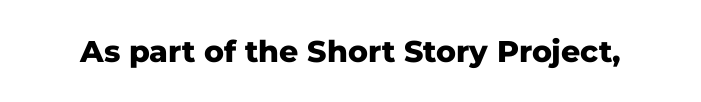
A typesetter would call this proportional, since set widths differ per character. Rule under the text: the space is simply empty. Nope, no serifs anywhere on these letters. Does the lettering tilt? It doesn't — this is upright. Spacing between characters is what you'd get straight out of the box. Emphasis by weight is at full strength: bold.
